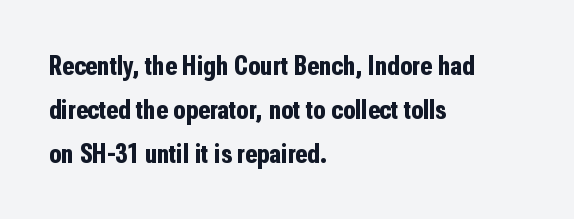
{"serif": "no", "italic": "no", "bold": "yes", "weight": "bold", "width": "condensed", "stroke_contrast": "low", "x_height": "medium", "monospaced": "no", "underline": "no", "align": "left", "line_spacing": "normal", "line_spacing_ratio": 1.57, "letter_spacing": "normal", "letter_spacing_em": 0.0, "glyph_px": 28}
